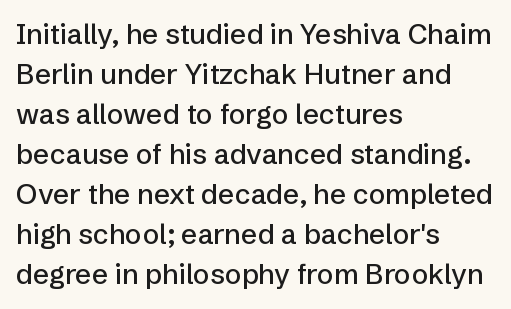
The image shows 28 px sans-serif type, upright; set left-aligned, normal line spacing (1.43x), normal letter spacing, not underlined; low stroke contrast and a medium x-height.
